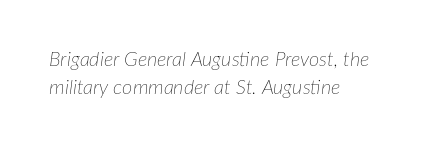
{"italic": "yes", "lean": "right", "slant_degrees": 7, "bold": "no", "underline": "no", "align": "left", "line_spacing": "normal", "line_spacing_ratio": 1.42, "letter_spacing": "normal", "letter_spacing_em": 0.0, "glyph_px": 20}
